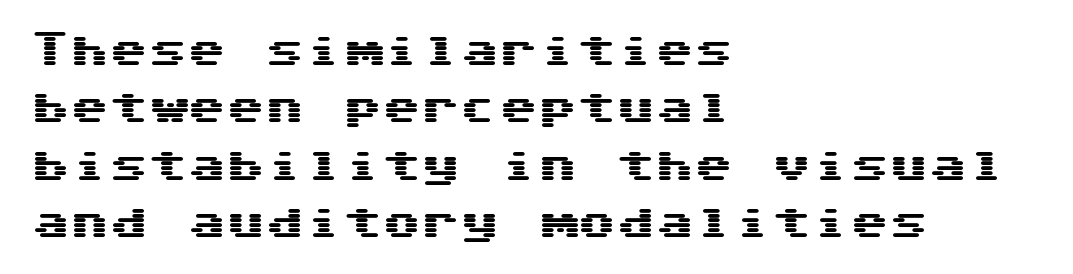
The image shows 39 px wide sans-serif type, upright; set left-aligned, normal line spacing (1.47x), normal letter spacing, not underlined; medium stroke contrast and a medium x-height.
